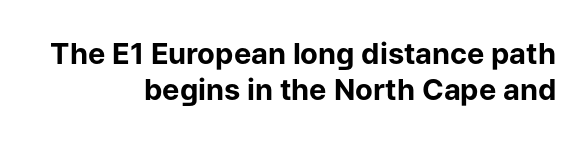
Q: Is the text bold? A: Yes.
Q: Is the text italic (slanted)? A: No, it is upright.
Q: Is the typeface a serif or a sans-serif typeface? A: Sans-serif.
Q: Is the text underlined? A: No.
Q: How is the paragraph aligned? A: Right-aligned.
Q: Is the spacing between letters normal or unusually wide? A: Normal.
Q: Width (condensed, normal, or wide)? A: Normal.
Q: Stroke contrast? A: Low.
Q: x-height? A: Medium.
Q: Monospaced? A: No.
